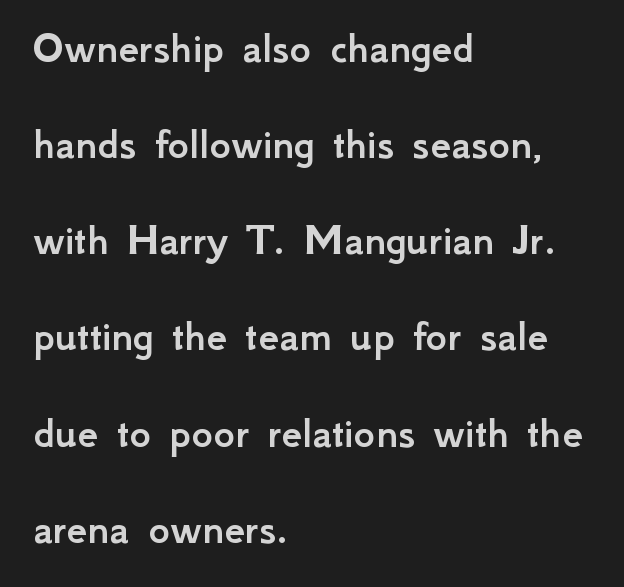
The image shows 46 px sans-serif type, upright; set left-aligned, loose line spacing (2.09x), normal letter spacing, not underlined; low stroke contrast and a small x-height.
